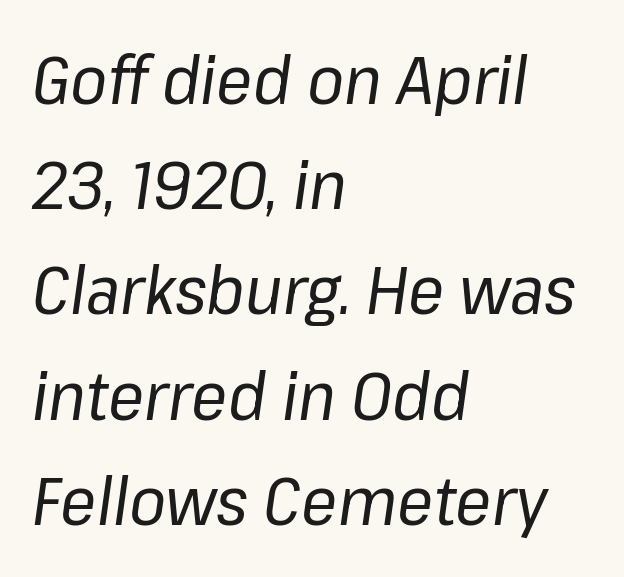
{"italic": "yes", "lean": "right", "slant_degrees": 8, "bold": "no", "weight": "regular", "width": "normal", "stroke_contrast": "low", "x_height": "medium", "monospaced": "no", "underline": "no", "align": "left", "line_spacing": "normal", "line_spacing_ratio": 1.57, "letter_spacing": "normal", "letter_spacing_em": 0.0, "glyph_px": 67}
